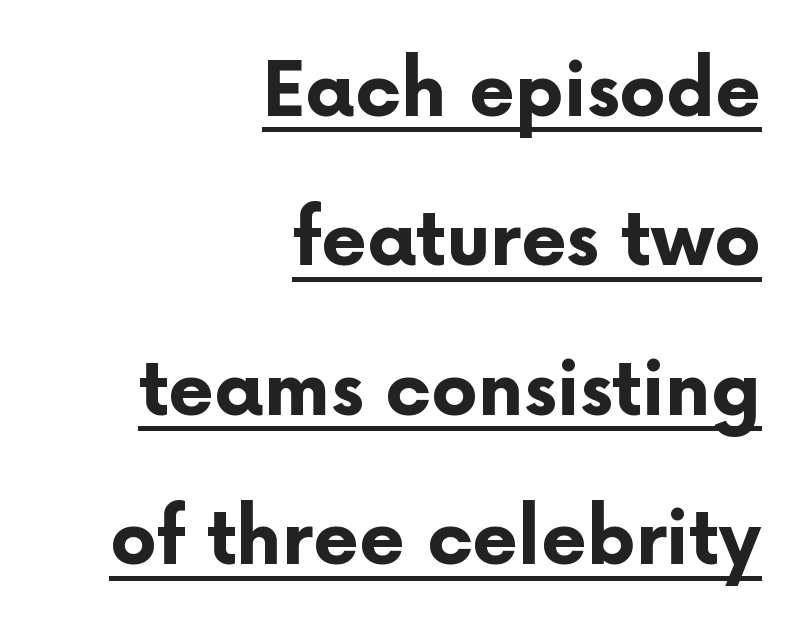
{"serif": "no", "italic": "no", "bold": "yes", "weight": "bold", "width": "normal", "stroke_contrast": "low", "x_height": "medium", "monospaced": "no", "underline": "yes", "align": "right", "line_spacing": "loose", "line_spacing_ratio": 2.02, "letter_spacing": "normal", "letter_spacing_em": 0.0, "glyph_px": 74}
